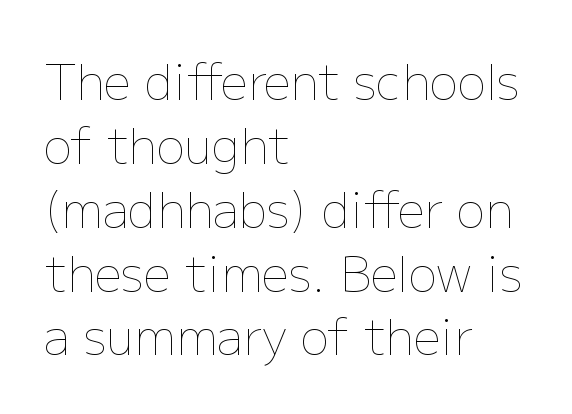
Every character sits straight up, as roman type does. Does extra space separate the letters? No, they use regular spacing. Compared with a typical body face, this is equally light or lighter still. Leftover space on each line is placed entirely after the last word.
